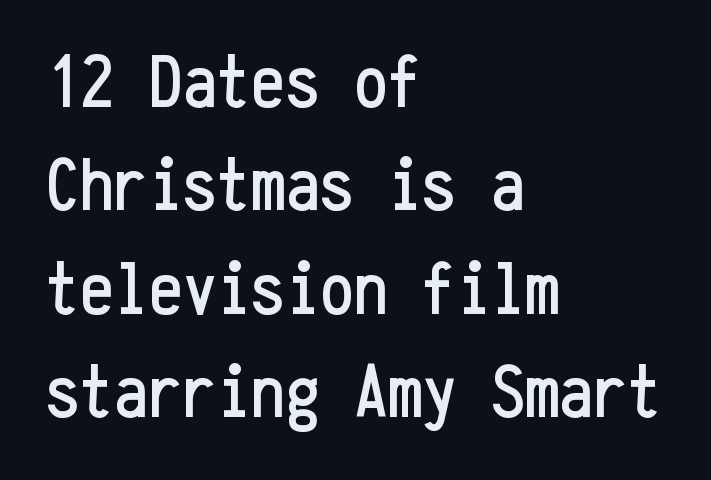
These lines are set flush left with a ragged right edge. The specimen reads as upright at a glance. Monospaced: the letters line up in strict vertical columns. A sans-serif font was chosen for this passage. Students, note that the glyphs here touch the page at normal intervals.
